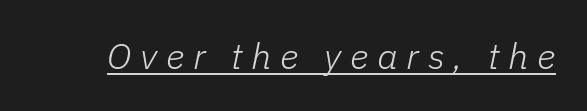
Characters are canted at an angle relative to the baseline's perpendicular. The gaps between neighbouring characters are conspicuously large. This reads as an unemphasized weight, regular at the heaviest. The words here are underlined.
